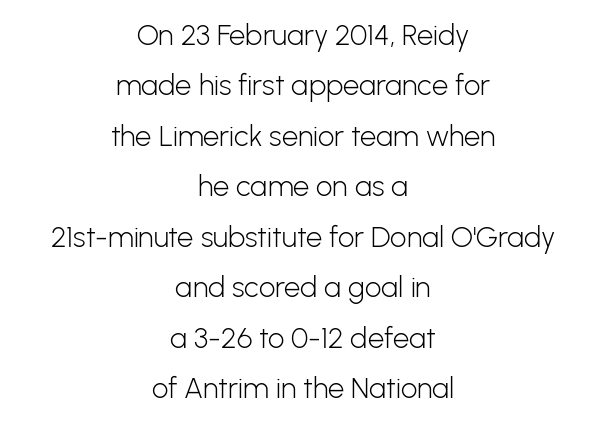
The image shows 29 px light sans-serif type, upright; set centered, line spacing 1.74x, normal letter spacing, not underlined; low stroke contrast and a medium x-height.
